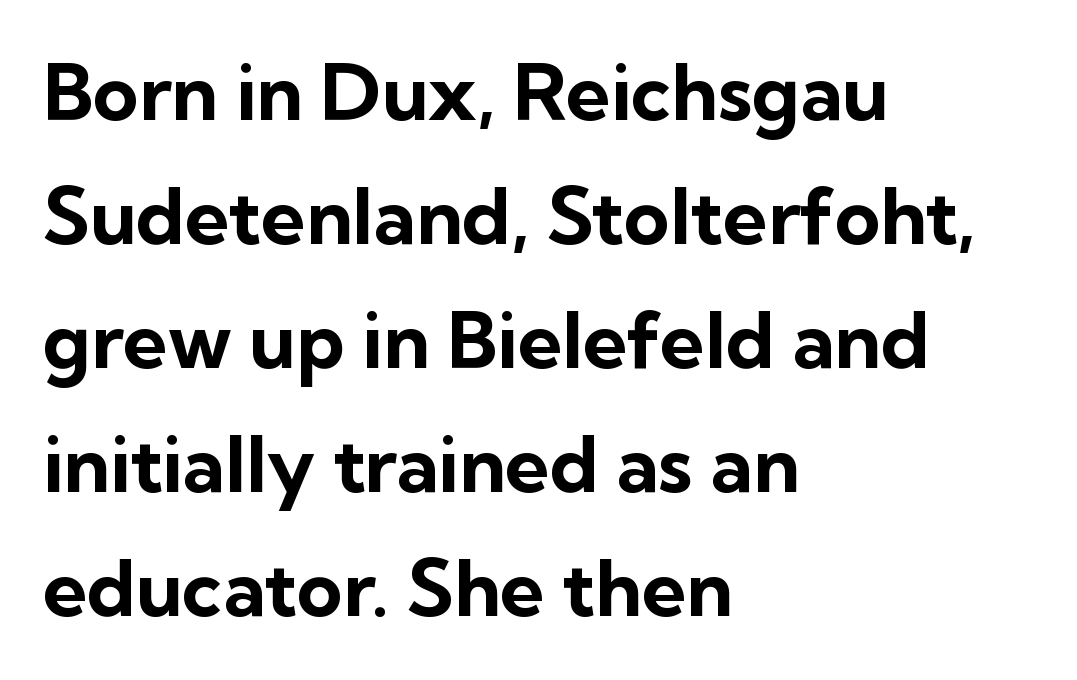
{"serif": "no", "italic": "no", "bold": "yes", "weight": "bold", "width": "normal", "stroke_contrast": "low", "x_height": "medium", "monospaced": "no", "underline": "no", "align": "left", "line_spacing": "normal", "line_spacing_ratio": 1.59, "letter_spacing": "normal", "letter_spacing_em": 0.0, "glyph_px": 78}
